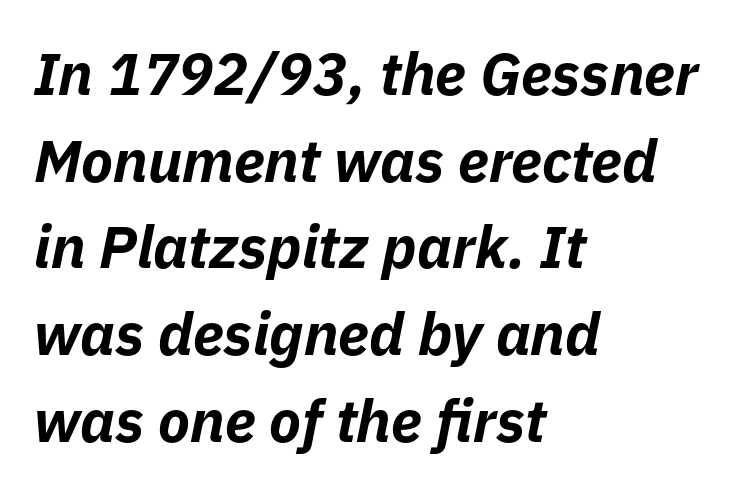
The image shows 59 px bold type, italic (leaning right); set left-aligned, normal line spacing (1.47x), normal letter spacing, not underlined; low stroke contrast and a medium x-height.
